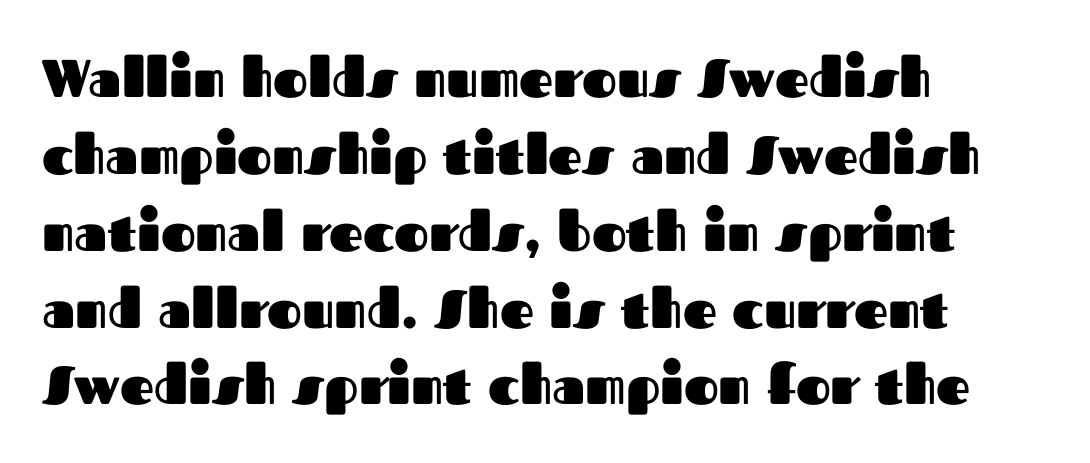
{"serif": "no", "italic": "no", "bold": "yes", "weight": "heavy", "width": "normal", "stroke_contrast": "medium", "x_height": "medium", "monospaced": "no", "underline": "no", "align": "left", "line_spacing": "normal", "line_spacing_ratio": 1.45, "letter_spacing": "normal", "letter_spacing_em": 0.0, "glyph_px": 53}
